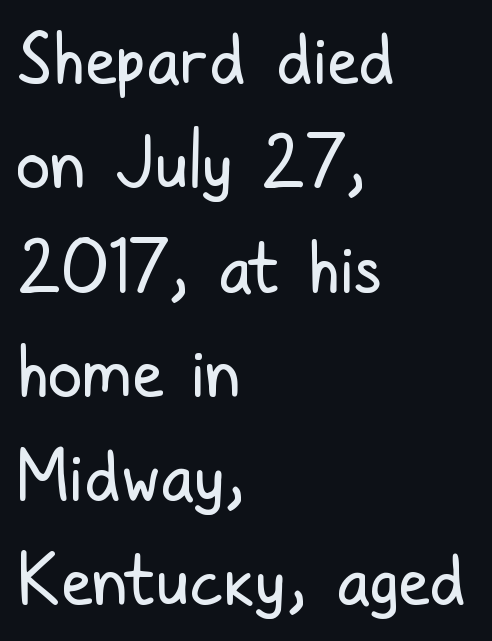
You can tell it's not italic because the verticals are truly vertical. The typesetter chose a ragged-right arrangement here. Glyph-to-glyph distance matches everyday printed text. These lines are composed in type without serifs.
